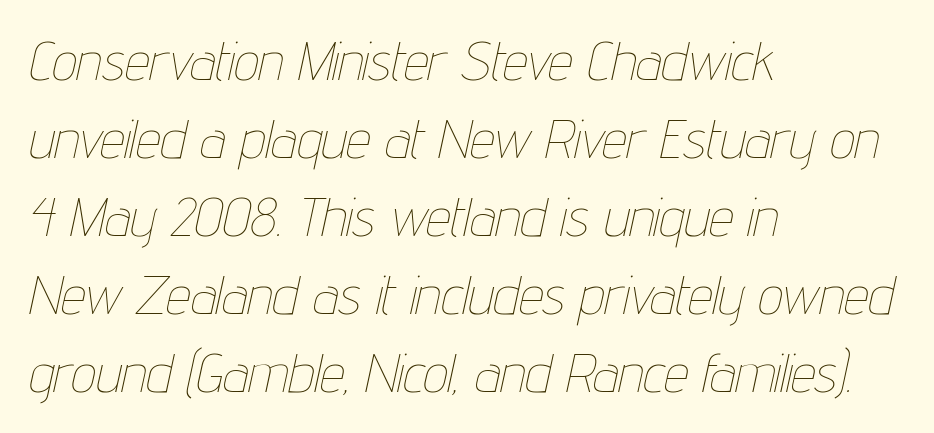
Q: Is the text bold? A: No.
Q: Is the text italic (slanted)? A: Yes, it leans right by about 12 degrees.
Q: Is the text underlined? A: No.
Q: How is the paragraph aligned? A: Left-aligned.
Q: Is the spacing between letters normal or unusually wide? A: Normal.
Q: Is the spacing between lines tight, normal or loose? A: Normal.
Q: Width (condensed, normal, or wide)? A: Condensed.
Q: Stroke contrast? A: Low.
Q: x-height? A: Medium.
Q: Monospaced? A: No.
